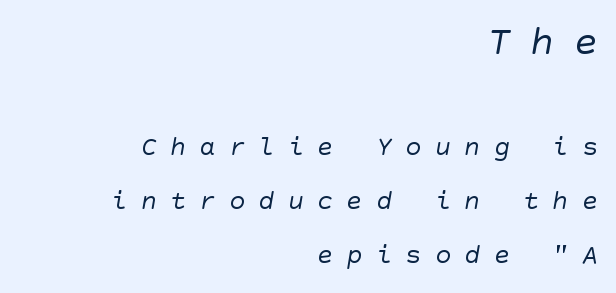
The image shows 40 px regular-weight sans-serif type; set right-aligned, loose line spacing (2.0x), unusually wide letter spacing (+0.49 em), not underlined; the first (top) block is 1.48x larger; low stroke contrast and a large x-height.
